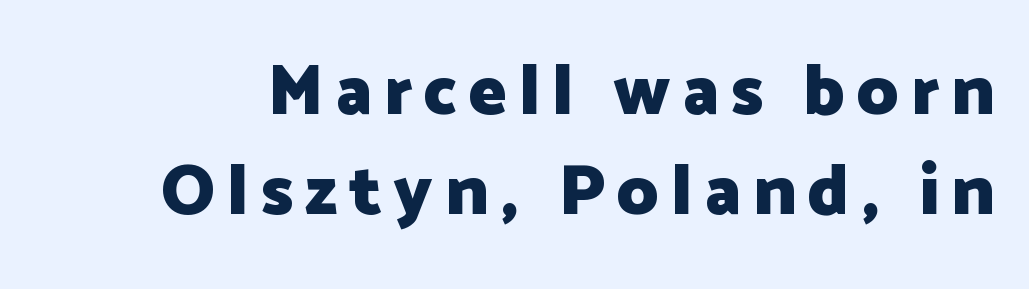
Q: Is the text bold? A: Yes.
Q: Is the text italic (slanted)? A: No, it is upright.
Q: Is the typeface a serif or a sans-serif typeface? A: Sans-serif.
Q: Is the text underlined? A: No.
Q: Is the spacing between lines tight, normal or loose? A: Normal.
Q: Width (condensed, normal, or wide)? A: Normal.
Q: Stroke contrast? A: Low.
Q: x-height? A: Medium.
Q: Monospaced? A: No.
